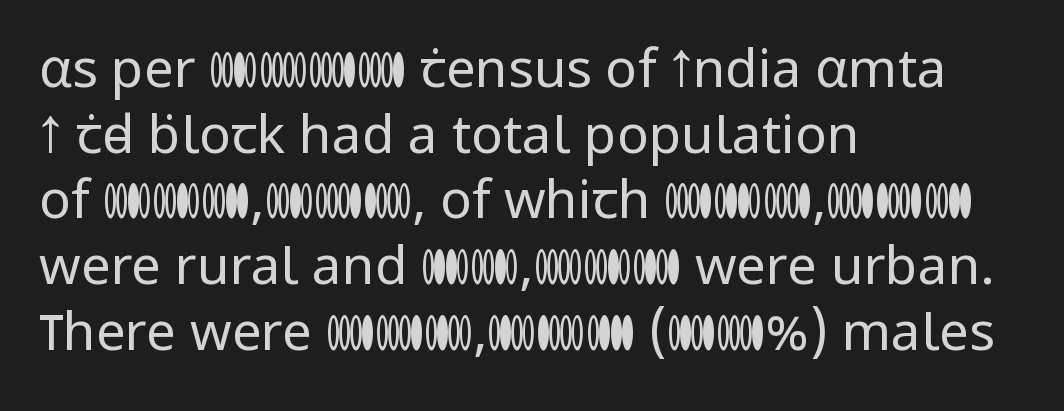
Q: Is the text bold? A: No.
Q: Is the text italic (slanted)? A: No, it is upright.
Q: Is the typeface a serif or a sans-serif typeface? A: Sans-serif.
Q: Is the text underlined? A: No.
Q: How is the paragraph aligned? A: Left-aligned.
Q: Is the spacing between letters normal or unusually wide? A: Normal.
Q: Width (condensed, normal, or wide)? A: Normal.
Q: Stroke contrast? A: Low.
Q: x-height? A: Medium.
Q: Monospaced? A: No.
